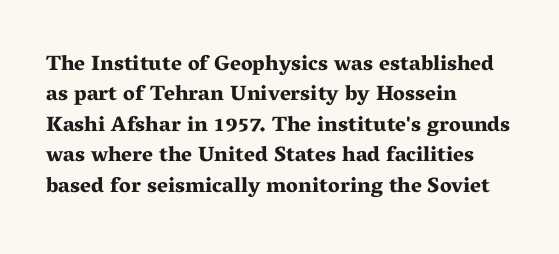
Notice how the stems are strictly vertical — no italics here. These words are printed bold, with thick strokes throughout. Leading: standard. You could call the tracking neutral — neither tight nor loose. The rendering anchors every line to the left-hand side. The words here are not underlined.
